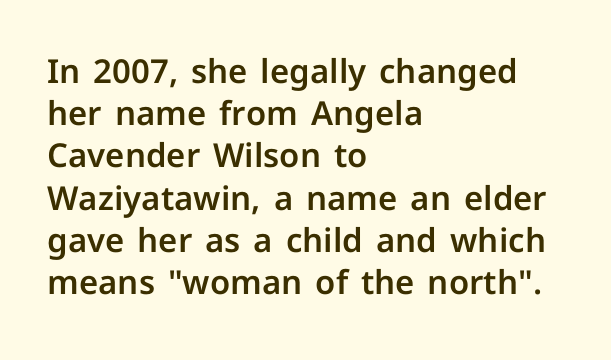
Q: Is the text italic (slanted)? A: No, it is upright.
Q: Is the typeface a serif or a sans-serif typeface? A: Sans-serif.
Q: Is the text underlined? A: No.
Q: How is the paragraph aligned? A: Left-aligned.
Q: Is the spacing between letters normal or unusually wide? A: Normal.
Q: Is the spacing between lines tight, normal or loose? A: Normal.
Q: Width (condensed, normal, or wide)? A: Normal.
Q: Stroke contrast? A: Low.
Q: x-height? A: Medium.
Q: Monospaced? A: No.
